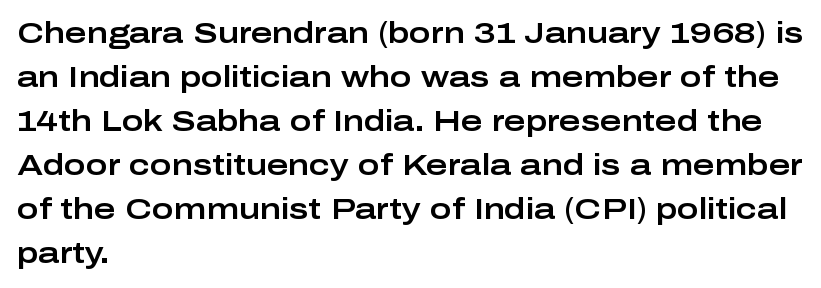
Spacing verdict: proportional, widths tailored to each character. Quick note: interline space is typical. The text block is weighted toward the left margin, trailing off unevenly rightward. The line texture is even and compact thanks to regular tracking. Check where the strokes stop: nothing finishes them off — pure sans. This sample uses an upright cut, with every glyph sitting square on the baseline.
